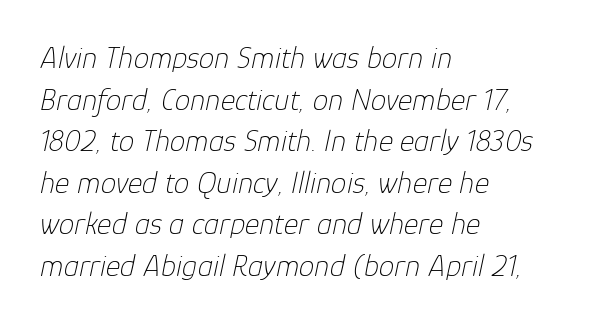
{"italic": "yes", "lean": "right", "slant_degrees": 12, "bold": "no", "weight": "thin", "width": "normal", "stroke_contrast": "low", "x_height": "medium", "monospaced": "no", "underline": "no", "align": "left", "line_spacing": "normal", "line_spacing_ratio": 1.34, "letter_spacing": "normal", "letter_spacing_em": 0.0, "glyph_px": 31}
